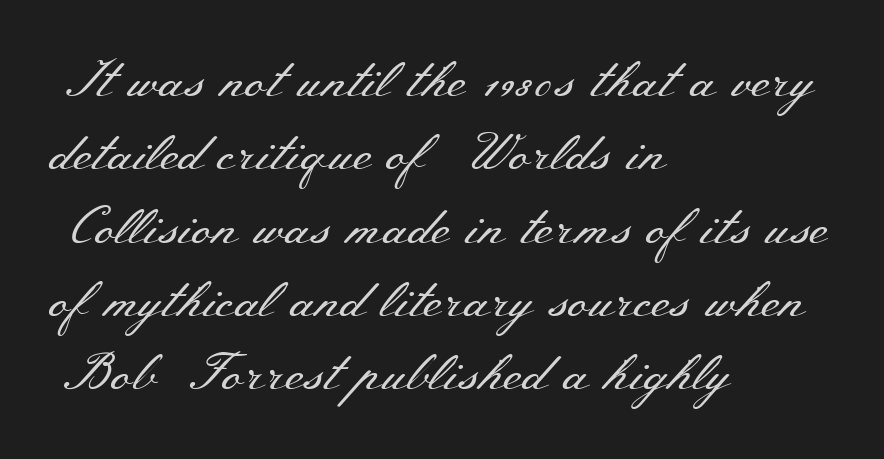
Is this a fixed-width face? No — the glyphs have proportional, varying widths. This sample is left-justified, so line endings fall wherever the words run out. Short note: letters normally spaced. Unmarked baselines from the first word to the last.
